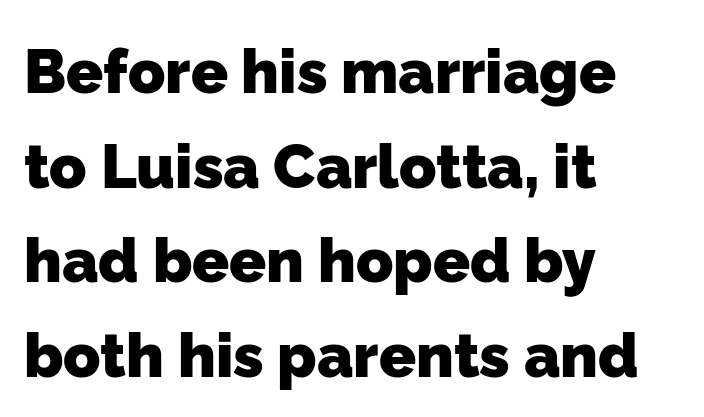
{"serif": "no", "bold": "yes", "weight": "heavy", "width": "normal", "stroke_contrast": "low", "x_height": "medium", "monospaced": "no", "underline": "no", "align": "left", "line_spacing": "normal", "line_spacing_ratio": 1.55, "letter_spacing": "normal", "letter_spacing_em": 0.0, "glyph_px": 61}
